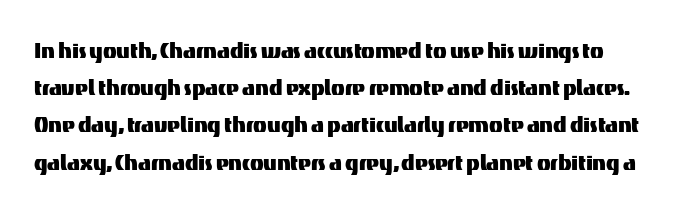
The image shows 28 px sans-serif type, upright; set normal line spacing (1.33x), normal letter spacing, not underlined; medium stroke contrast and a medium x-height.
